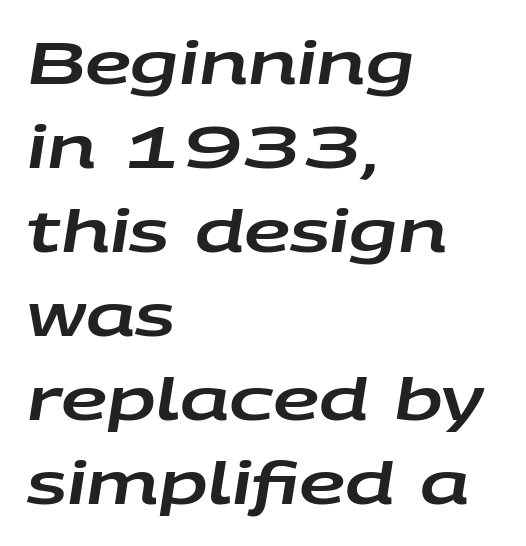
{"italic": "yes", "lean": "right", "slant_degrees": 9, "width": "wide", "stroke_contrast": "low", "x_height": "large", "monospaced": "no", "underline": "no", "align": "left", "line_spacing": "normal", "line_spacing_ratio": 1.45, "letter_spacing": "normal", "letter_spacing_em": 0.0, "glyph_px": 58}
